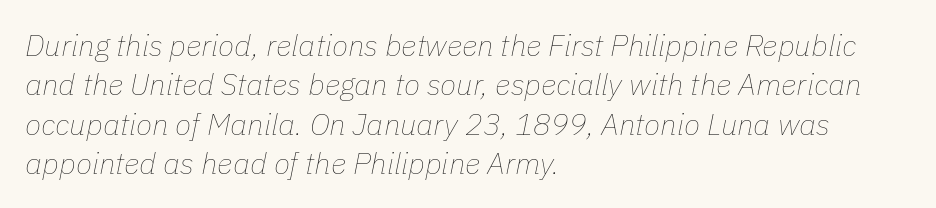
The image shows 30 px thin type, italic (leaning right); set left-aligned, normal line spacing (1.31x), normal letter spacing, not underlined; low stroke contrast and a medium x-height.
